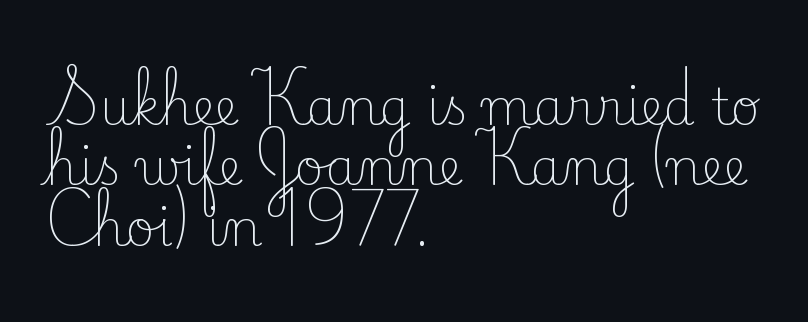
The image shows 50 px light serif type, upright; set left-aligned, line spacing 1.21x, normal letter spacing, not underlined; low stroke contrast and a small x-height.
